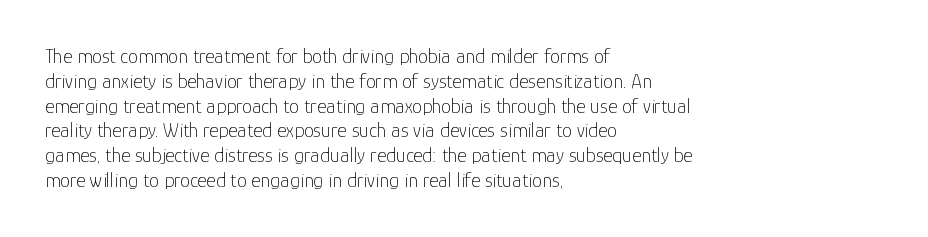
Q: Is the text bold? A: No.
Q: Is the text italic (slanted)? A: No, it is upright.
Q: Is the text underlined? A: No.
Q: How is the paragraph aligned? A: Left-aligned.
Q: Is the spacing between letters normal or unusually wide? A: Normal.
